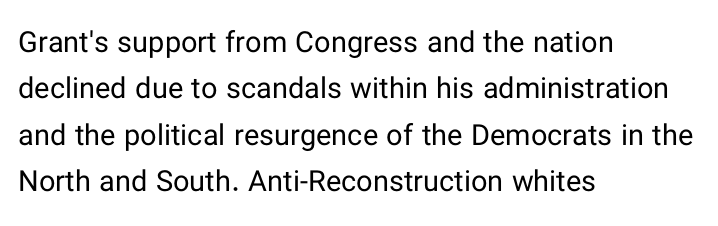
Q: Is the text bold? A: No.
Q: Is the text italic (slanted)? A: No, it is upright.
Q: Is the typeface a serif or a sans-serif typeface? A: Sans-serif.
Q: Is the text underlined? A: No.
Q: How is the paragraph aligned? A: Left-aligned.
Q: Is the spacing between letters normal or unusually wide? A: Normal.
Q: Is the spacing between lines tight, normal or loose? A: Normal.
Q: Width (condensed, normal, or wide)? A: Normal.
Q: Stroke contrast? A: Low.
Q: x-height? A: Medium.
Q: Monospaced? A: No.
